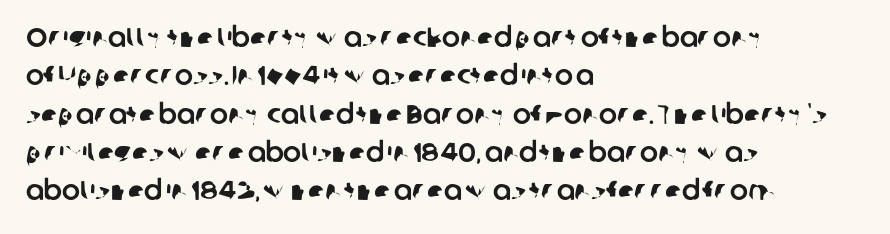
{"underline": "no", "align": "left", "line_spacing": "normal", "line_spacing_ratio": 1.42, "letter_spacing": "normal", "letter_spacing_em": 0.0, "glyph_px": 27}
